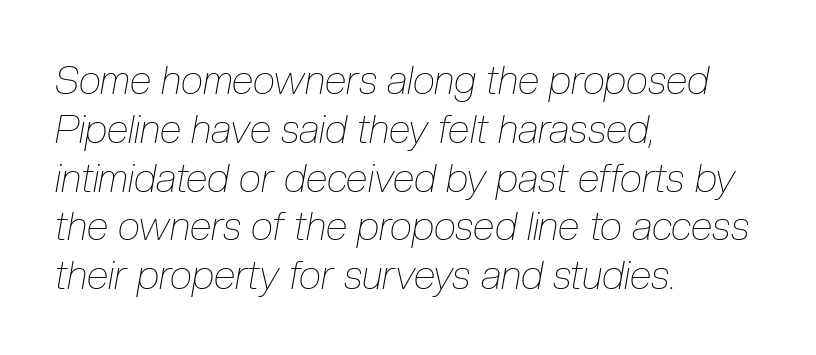
The image shows 40 px thin, condensed type, italic (leaning right); set left-aligned, line spacing 1.22x, normal letter spacing, not underlined; low stroke contrast and a medium x-height.
